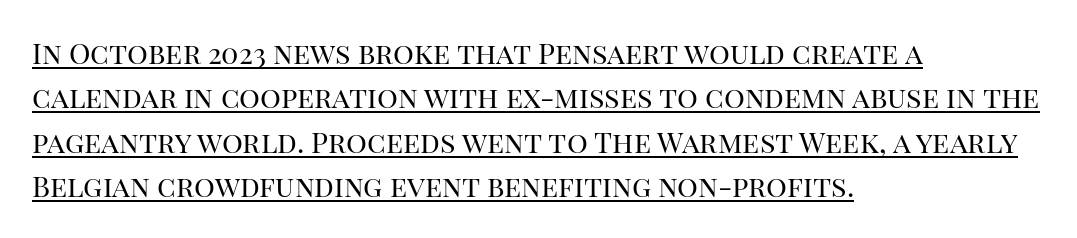
In designer terms, the underline attribute is active on this setting. A classic flush-left, rag-right setting is used for this passage. Examine the stroke ends and you'll spot serifs. This is not heavy type; no bold has been used. Is the letter spacing exaggerated? No — it looks like the ordinary default. Upright lettering throughout.
